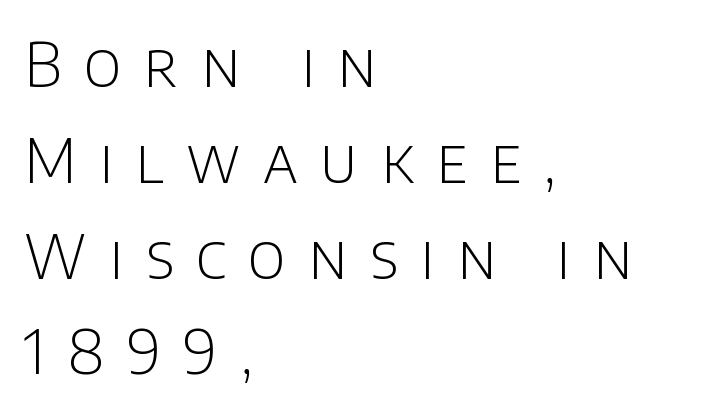
Q: Is the text bold? A: No.
Q: Is the text italic (slanted)? A: No, it is upright.
Q: Is the typeface a serif or a sans-serif typeface? A: Sans-serif.
Q: Is the text underlined? A: No.
Q: How is the paragraph aligned? A: Left-aligned.
Q: Is the spacing between letters normal or unusually wide? A: Unusually wide.
Q: Is the spacing between lines tight, normal or loose? A: Normal.
Q: Width (condensed, normal, or wide)? A: Normal.
Q: Stroke contrast? A: Low.
Q: x-height? A: Large.
Q: Monospaced? A: No.
